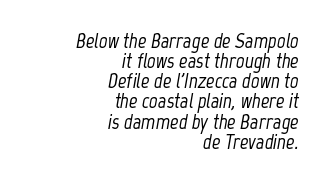
{"italic": "yes", "lean": "right", "slant_degrees": 12, "underline": "no", "align": "right", "line_spacing": "tight", "line_spacing_ratio": 0.96, "letter_spacing": "normal", "letter_spacing_em": 0.0, "glyph_px": 21}
